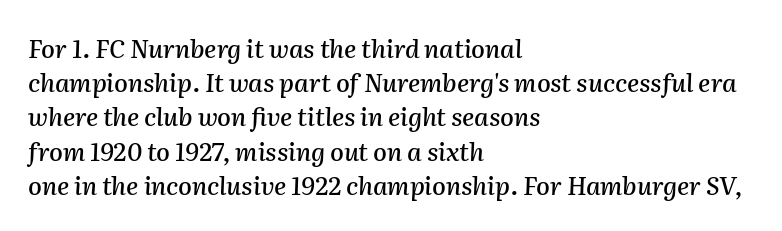
The image shows 25 px text type, italic (leaning right); set left-aligned, normal line spacing (1.37x), normal letter spacing, not underlined.
